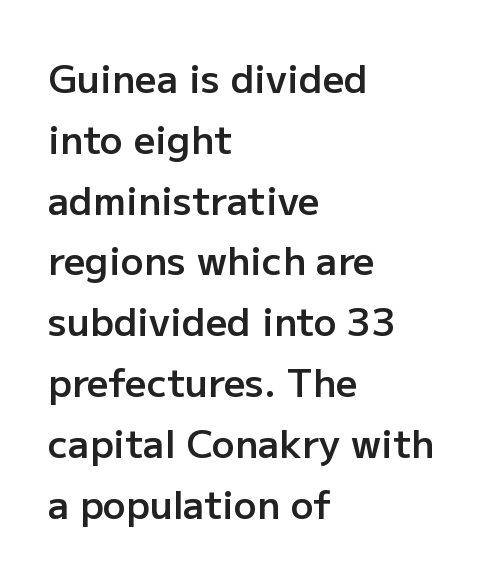
Q: Is the text bold? A: Semi-bold.
Q: Is the text italic (slanted)? A: No, it is upright.
Q: Is the typeface a serif or a sans-serif typeface? A: Sans-serif.
Q: Is the text underlined? A: No.
Q: How is the paragraph aligned? A: Left-aligned.
Q: Is the spacing between letters normal or unusually wide? A: Normal.
Q: Is the spacing between lines tight, normal or loose? A: Normal.
Q: Width (condensed, normal, or wide)? A: Normal.
Q: Stroke contrast? A: Low.
Q: x-height? A: Medium.
Q: Monospaced? A: No.
